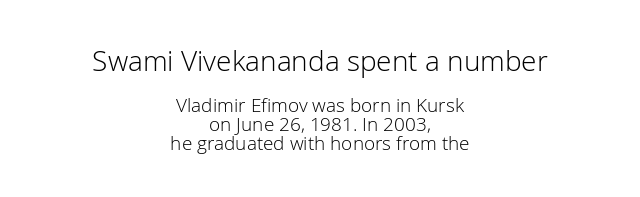
The image shows 28 px light sans-serif type, upright; set centered, tight line spacing (0.99x), normal letter spacing, not underlined; the first (top) block is 1.47x larger; low stroke contrast and a medium x-height.
